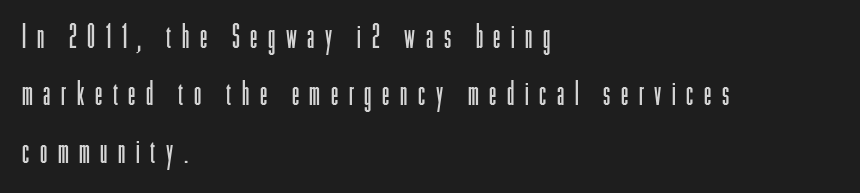
The image shows 33 px light, condensed sans-serif type, upright; set left-aligned, line spacing 1.74x, unusually wide letter spacing (+0.32 em), not underlined; low stroke contrast and a medium x-height.
